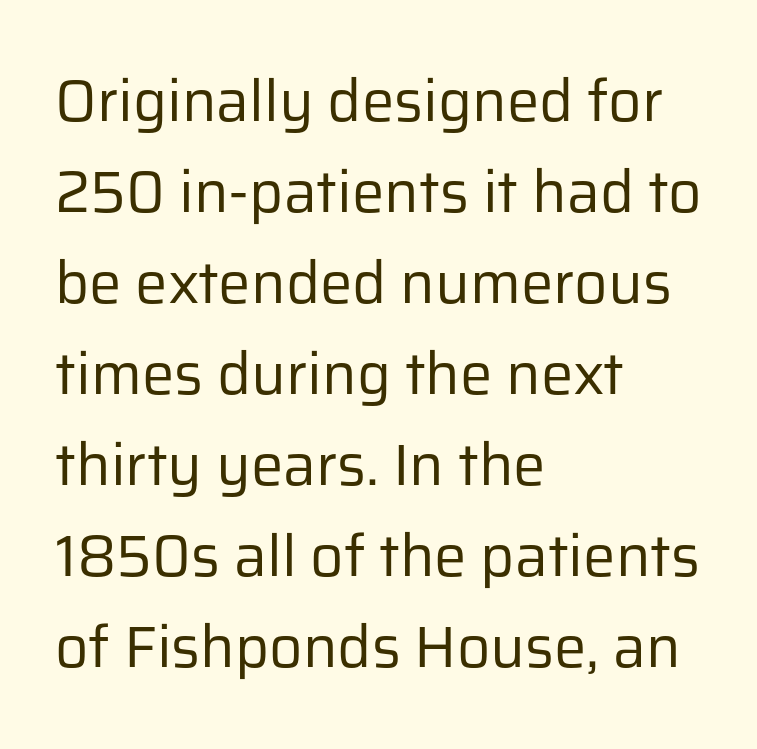
The image shows 58 px regular-weight sans-serif type, upright; set left-aligned, normal line spacing (1.57x), normal letter spacing, not underlined; low stroke contrast and a medium x-height.
